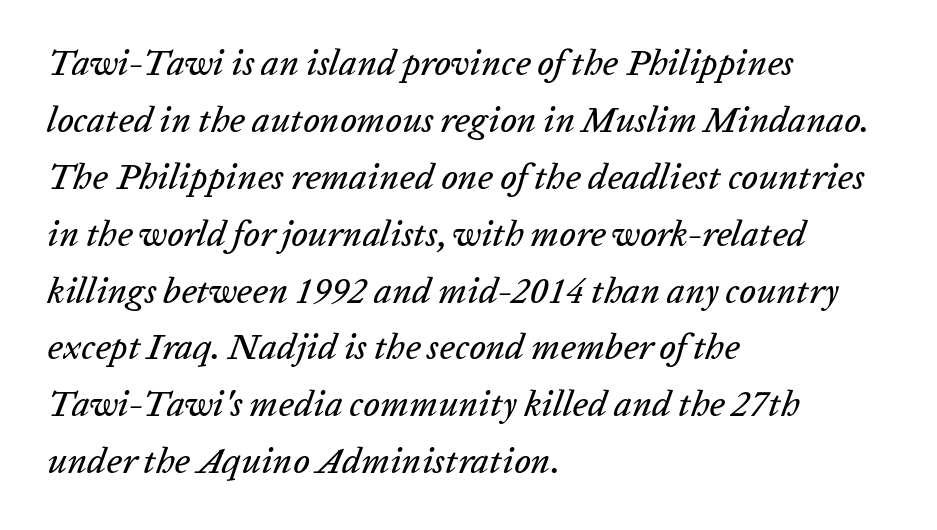
The image shows 36 px text type, italic (leaning right); set left-aligned, normal line spacing (1.58x), normal letter spacing, not underlined; low stroke contrast and a medium x-height.
